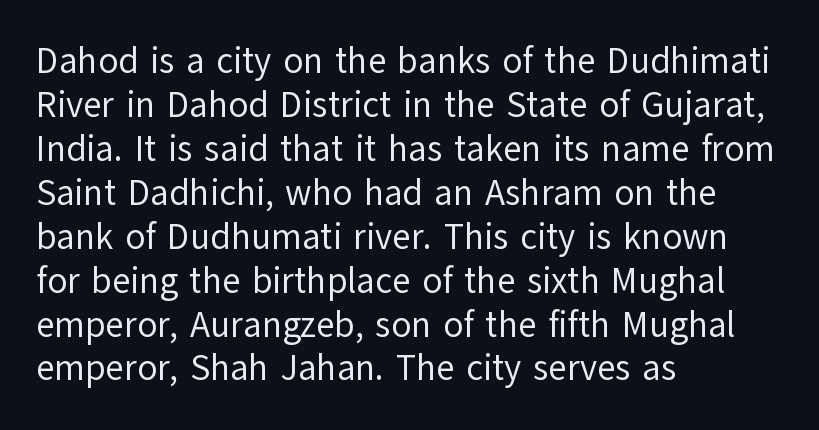
{"serif": "no", "italic": "no", "bold": "no", "weight": "regular", "width": "normal", "stroke_contrast": "low", "x_height": "medium", "monospaced": "no", "underline": "no", "align": "left", "line_spacing_ratio": 1.22, "letter_spacing": "normal", "letter_spacing_em": 0.0, "glyph_px": 36}
